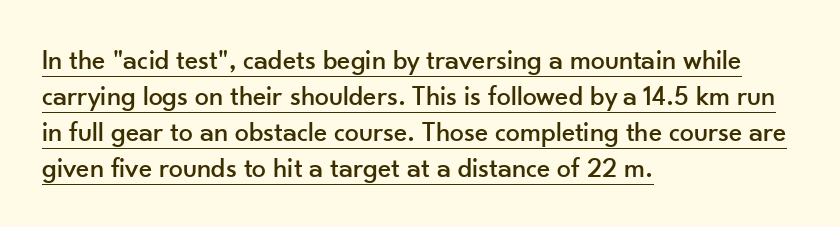
Q: Is the text italic (slanted)? A: No, it is upright.
Q: Is the typeface a serif or a sans-serif typeface? A: Sans-serif.
Q: Is the text underlined? A: Yes.
Q: How is the paragraph aligned? A: Left-aligned.
Q: Is the spacing between letters normal or unusually wide? A: Normal.
Q: Is the spacing between lines tight, normal or loose? A: Normal.
Q: Width (condensed, normal, or wide)? A: Normal.
Q: Stroke contrast? A: Low.
Q: x-height? A: Small.
Q: Monospaced? A: No.
